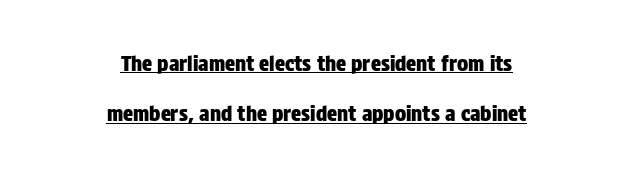
Q: Is the text italic (slanted)? A: No, it is upright.
Q: Is the text underlined? A: Yes.
Q: How is the paragraph aligned? A: Centered.
Q: Is the spacing between letters normal or unusually wide? A: Normal.
Q: Is the spacing between lines tight, normal or loose? A: Loose.
